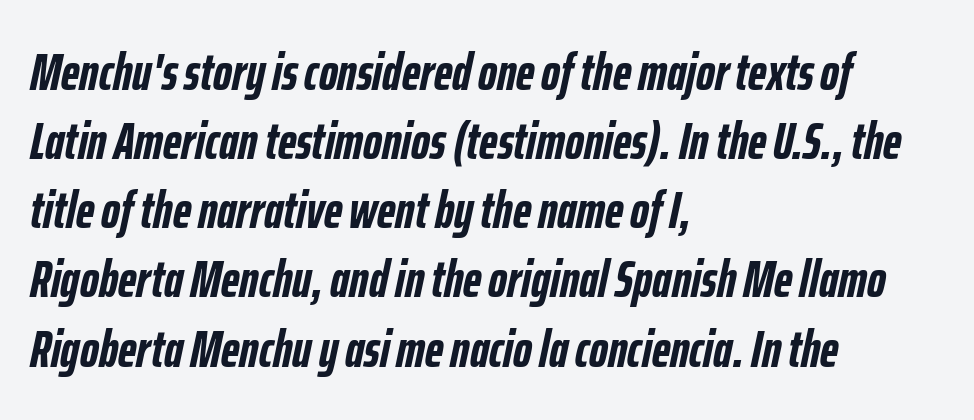
The image shows 52 px semibold, condensed type, italic (leaning right); set left-aligned, normal line spacing (1.33x), normal letter spacing, not underlined; low stroke contrast and a medium x-height.
